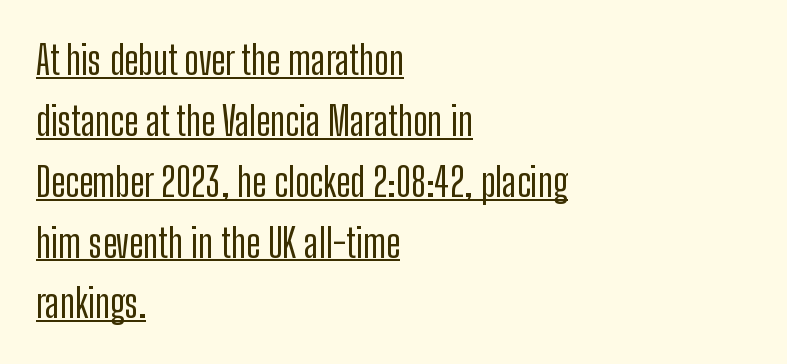
The image shows 39 px condensed sans-serif type, upright; set left-aligned, normal line spacing (1.56x), normal letter spacing, underlined; low stroke contrast and a medium x-height.
